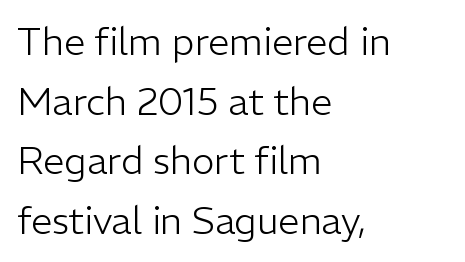
The face used here is proportionally spaced, like ordinary book or web type. The strokes are not fattened; the text isn't bold. The letterforms sit shoulder to shoulder at normal distance. Line beginnings align vertically; line endings do not. Italic: no, the glyphs are upright roman. Interline gaps are of average width in this sample.
